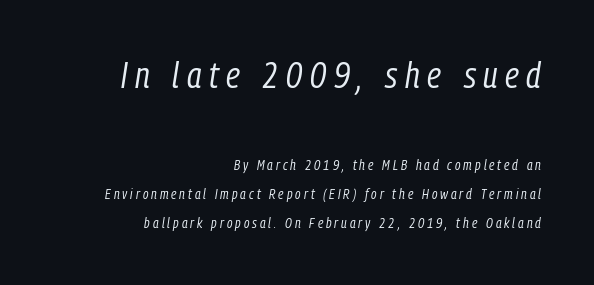
The tracking reads as deliberately expanded to a designer's eye. Baseline-to-baseline distance is far greater than the letter height. This rendering uses right alignment, leaving the left contour irregular. The emphasis by scale lands on block number one, above. A light-to-regular cut is what we see here. You could not count columns in this text — the font is proportionally spaced.
